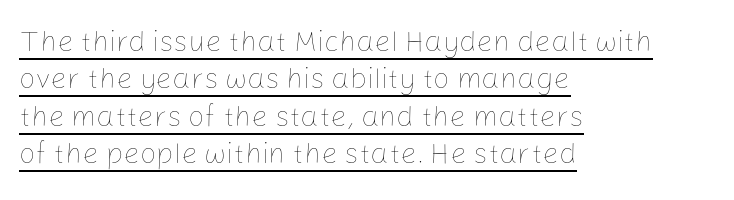
Q: Is the text bold? A: No.
Q: Is the text italic (slanted)? A: No, it is upright.
Q: Is the text underlined? A: Yes.
Q: How is the paragraph aligned? A: Left-aligned.
Q: Is the spacing between letters normal or unusually wide? A: Normal.
Q: Is the spacing between lines tight, normal or loose? A: Normal.
Q: Width (condensed, normal, or wide)? A: Normal.
Q: Stroke contrast? A: Low.
Q: x-height? A: Medium.
Q: Monospaced? A: No.
